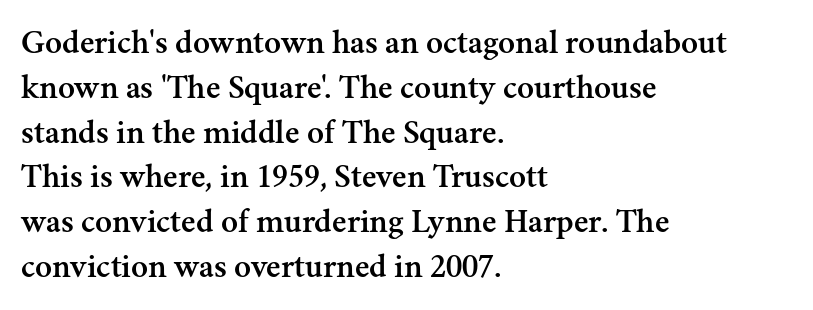
{"serif": "yes", "italic": "no", "width": "normal", "stroke_contrast": "medium", "x_height": "small", "monospaced": "no", "underline": "no", "align": "left", "line_spacing": "normal", "line_spacing_ratio": 1.28, "letter_spacing": "normal", "letter_spacing_em": 0.0, "glyph_px": 35}
